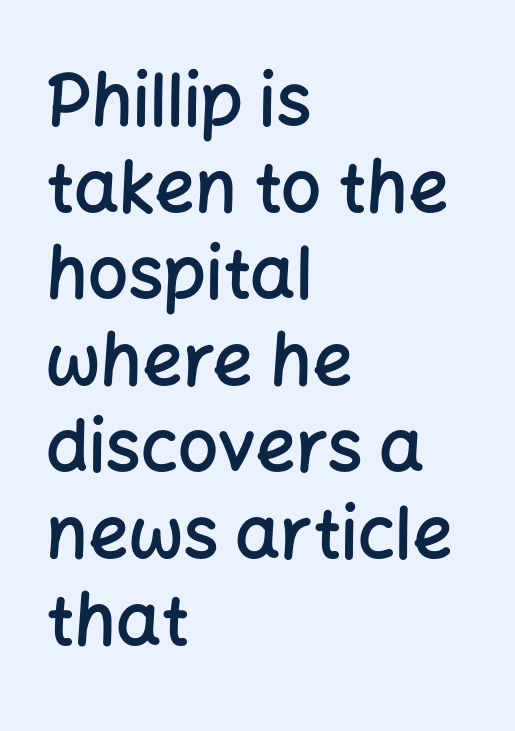
{"serif": "no", "italic": "no", "bold": "semi", "weight": "semibold", "width": "normal", "stroke_contrast": "low", "x_height": "medium", "monospaced": "no", "underline": "no", "align": "left", "line_spacing_ratio": 1.22, "letter_spacing": "normal", "letter_spacing_em": 0.0, "glyph_px": 71}
